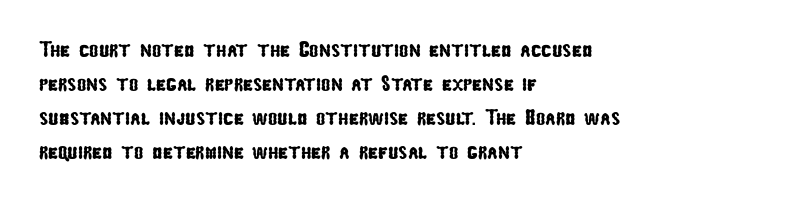
The image shows 22 px text type; set left-aligned, normal line spacing (1.55x), normal letter spacing, not underlined.
